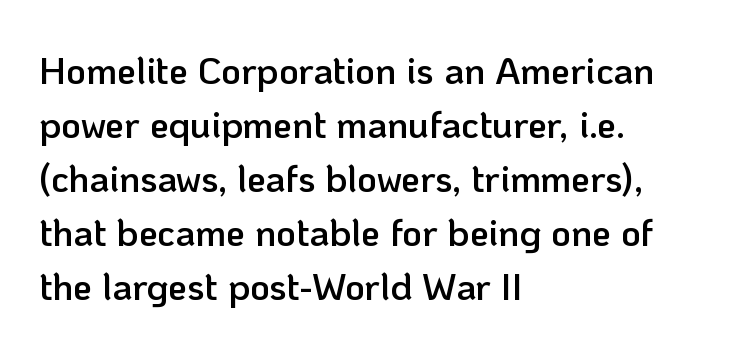
{"serif": "no", "italic": "no", "bold": "semi", "weight": "semibold", "width": "normal", "stroke_contrast": "low", "x_height": "medium", "monospaced": "no", "underline": "no", "align": "left", "line_spacing": "normal", "line_spacing_ratio": 1.42, "letter_spacing": "normal", "letter_spacing_em": 0.0, "glyph_px": 38}
